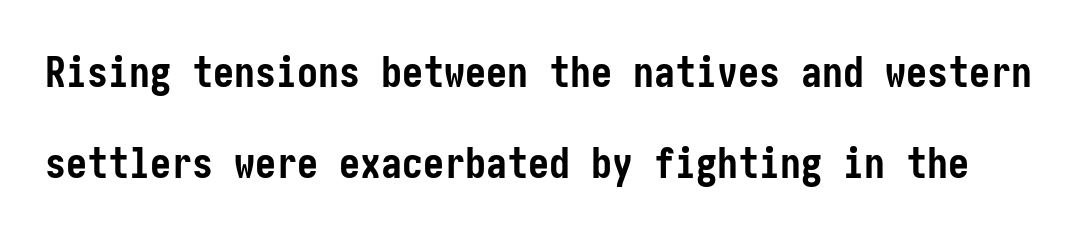
Q: Is the text bold? A: Yes.
Q: Is the text italic (slanted)? A: No, it is upright.
Q: Is the typeface a serif or a sans-serif typeface? A: Sans-serif.
Q: Is the text underlined? A: No.
Q: Is the spacing between letters normal or unusually wide? A: Normal.
Q: Is the spacing between lines tight, normal or loose? A: Loose.
Q: Width (condensed, normal, or wide)? A: Condensed.
Q: Stroke contrast? A: Low.
Q: x-height? A: Medium.
